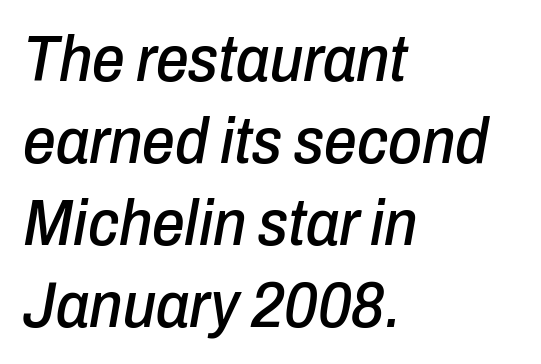
The passage shown is not underscored anywhere. Evenly set lines give the paragraph a standard silhouette. Does the lettering tilt? It does — this is italic. A student would call this left alignment; a typographer would say flush left, rag right. Proportional: the letters do not fall into vertical columns. No extra tracking has been applied to these lines.
